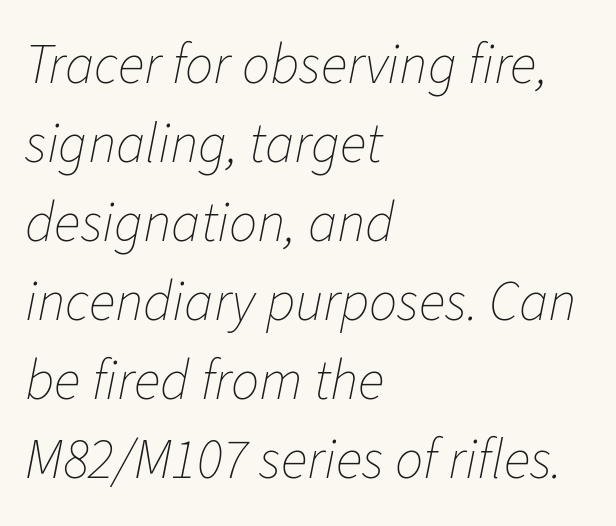
Bold? No — there's no thickening of the strokes. Think of a printed novel: that variable character pitch is what you see here. Observe the lean: these are italic letterforms. What stands out about the letter spacing? Nothing — it is the standard amount. Leading matches the norm, producing a regular column.
